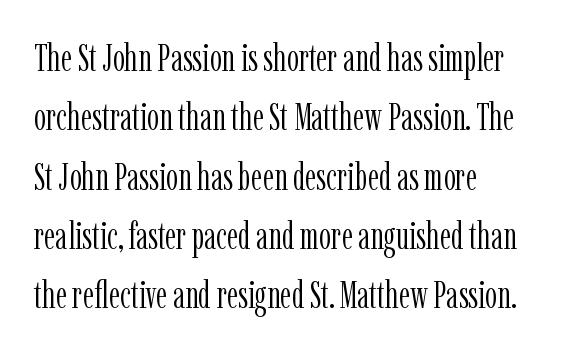
{"serif": "yes", "italic": "no", "bold": "no", "weight": "light", "width": "condensed", "stroke_contrast": "low", "x_height": "medium", "monospaced": "no", "underline": "no", "align": "left", "line_spacing": "normal", "line_spacing_ratio": 1.56, "letter_spacing": "normal", "letter_spacing_em": 0.0, "glyph_px": 38}
